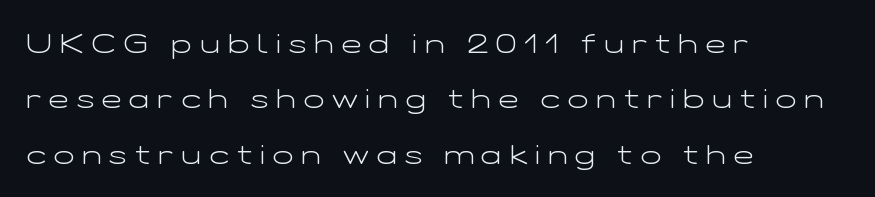
{"italic": "no", "bold": "no", "underline": "no", "align": "left", "line_spacing": "loose", "line_spacing_ratio": 2.05, "letter_spacing": "wide", "letter_spacing_em": 0.29, "glyph_px": 27}
